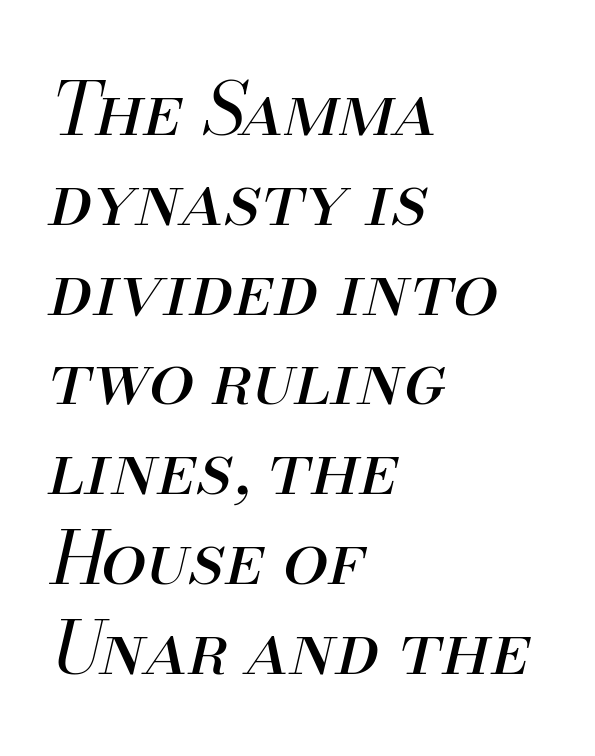
Q: Is the text bold? A: No.
Q: Is the text italic (slanted)? A: Yes, it leans right by about 13 degrees.
Q: Is the text underlined? A: No.
Q: How is the paragraph aligned? A: Left-aligned.
Q: Is the spacing between letters normal or unusually wide? A: Normal.
Q: Width (condensed, normal, or wide)? A: Normal.
Q: Stroke contrast? A: Medium.
Q: x-height? A: Small.
Q: Monospaced? A: No.
